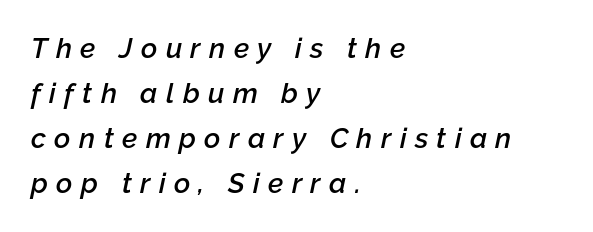
Q: Is the text bold? A: Semi-bold.
Q: Is the text italic (slanted)? A: Yes, it leans right by about 12 degrees.
Q: Is the text underlined? A: No.
Q: How is the paragraph aligned? A: Left-aligned.
Q: Is the spacing between letters normal or unusually wide? A: Unusually wide.
Q: Is the spacing between lines tight, normal or loose? A: Normal.
Q: Width (condensed, normal, or wide)? A: Normal.
Q: Stroke contrast? A: Low.
Q: x-height? A: Medium.
Q: Monospaced? A: No.
